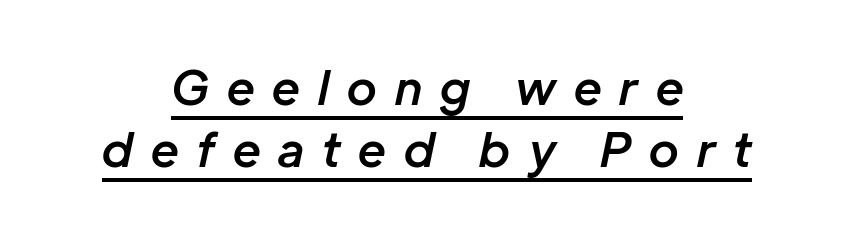
The specimen reads as italic at a glance. A typographer would call this underscored text. Each line is balanced around a shared central axis. Strokes here are thickened, but only to semibold level.
